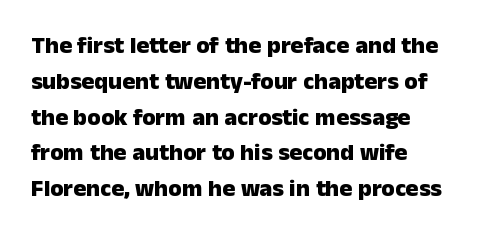
The image shows 24 px bold type, upright; set left-aligned, normal line spacing (1.49x), normal letter spacing, not underlined.
